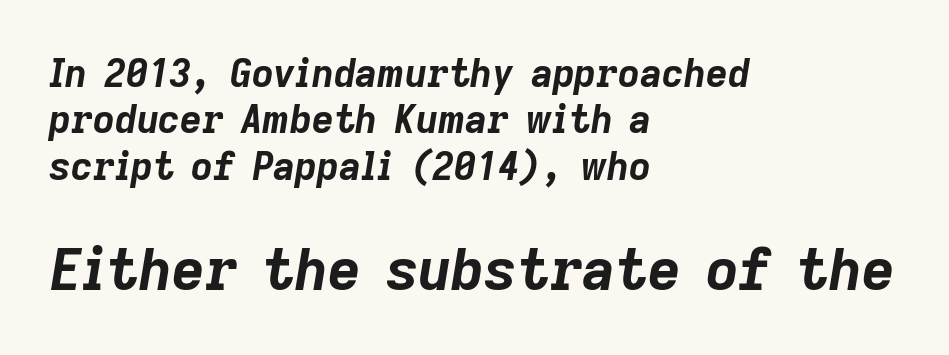
Short and long lines alike share a common starting point at left. How heavy is the stroke? Heavy — this is a bold. You could not count columns in this text — the font is proportionally spaced. Each row of text sits above clean, open space. Every character sits at an angle, as italics do.
